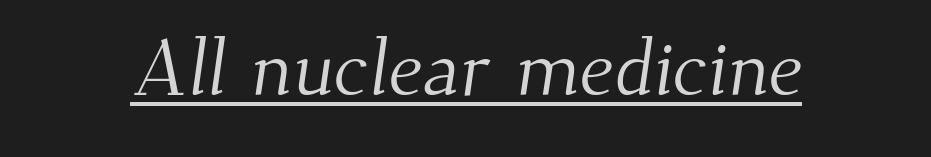
Q: Is the text bold? A: No.
Q: Is the typeface a serif or a sans-serif typeface? A: Serif.
Q: Is the text underlined? A: Yes.
Q: Is the spacing between letters normal or unusually wide? A: Normal.
Q: Width (condensed, normal, or wide)? A: Normal.
Q: Stroke contrast? A: Medium.
Q: x-height? A: Small.
Q: Monospaced? A: No.
